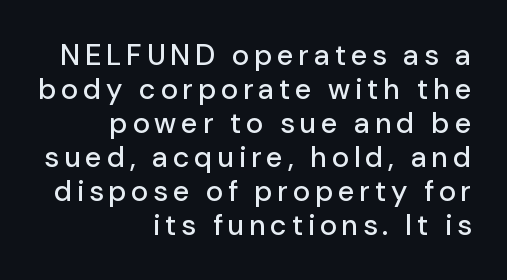
{"serif": "no", "italic": "no", "width": "normal", "stroke_contrast": "low", "x_height": "medium", "monospaced": "no", "underline": "no", "align": "right", "line_spacing_ratio": 1.17, "glyph_px": 29}
